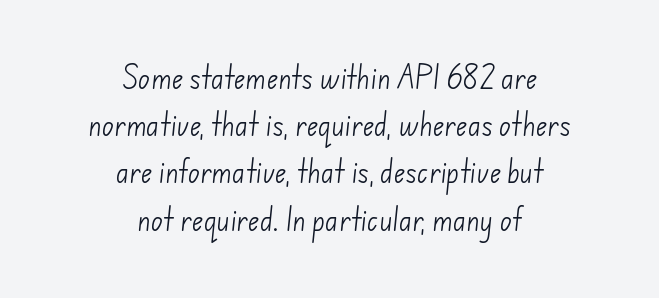
{"bold": "no", "underline": "no", "align": "center", "line_spacing_ratio": 1.89, "letter_spacing": "normal", "letter_spacing_em": 0.0, "glyph_px": 25}
